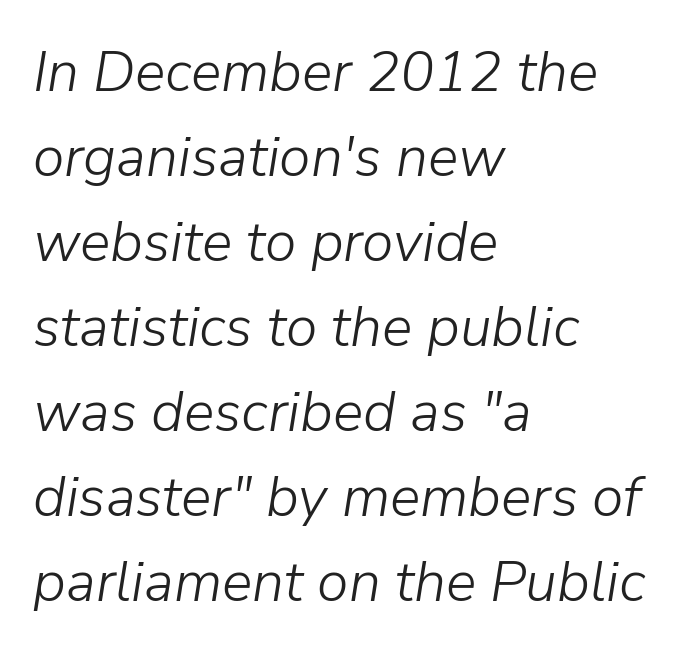
{"italic": "yes", "lean": "right", "slant_degrees": 9, "bold": "no", "weight": "light", "width": "normal", "stroke_contrast": "low", "x_height": "medium", "monospaced": "no", "underline": "no", "align": "left", "line_spacing": "normal", "line_spacing_ratio": 1.49, "letter_spacing": "normal", "letter_spacing_em": 0.0, "glyph_px": 57}
